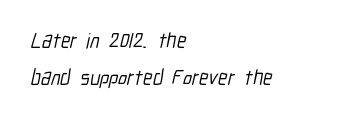
Q: Is the text underlined? A: No.
Q: How is the paragraph aligned? A: Left-aligned.
Q: Is the spacing between letters normal or unusually wide? A: Normal.
